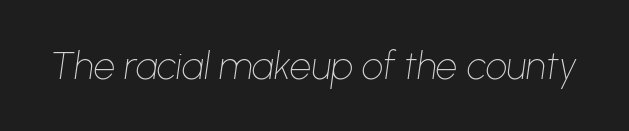
Q: Is the text bold? A: No.
Q: Is the text italic (slanted)? A: Yes, it leans right by about 8 degrees.
Q: Is the text underlined? A: No.
Q: Is the spacing between letters normal or unusually wide? A: Normal.
Q: Width (condensed, normal, or wide)? A: Normal.
Q: Stroke contrast? A: Low.
Q: x-height? A: Medium.
Q: Monospaced? A: No.
